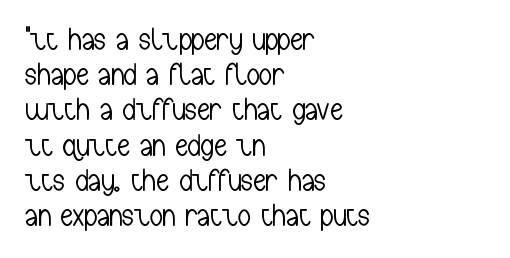
Q: Is the text bold? A: No.
Q: Is the text italic (slanted)? A: No, it is upright.
Q: Is the typeface a serif or a sans-serif typeface? A: Sans-serif.
Q: Is the text underlined? A: No.
Q: How is the paragraph aligned? A: Left-aligned.
Q: Is the spacing between letters normal or unusually wide? A: Normal.
Q: Is the spacing between lines tight, normal or loose? A: Tight.
Q: Width (condensed, normal, or wide)? A: Condensed.
Q: Stroke contrast? A: Low.
Q: x-height? A: Medium.
Q: Monospaced? A: No.
